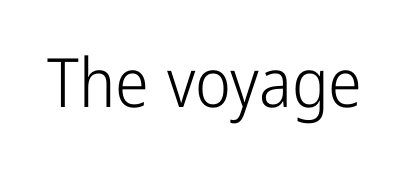
Each word holds together tightly as a unit, with standard inter-letter gaps. A roman cut, with each character standing at attention. Spacing verdict: proportional, widths tailored to each character. The zone under the glyphs is completely vacant. Stroke thickness stays within the range of a standard reading face or lighter.
